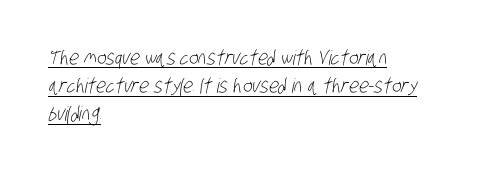
The image shows 20 px text type; set left-aligned, normal line spacing (1.41x), normal letter spacing, underlined.
